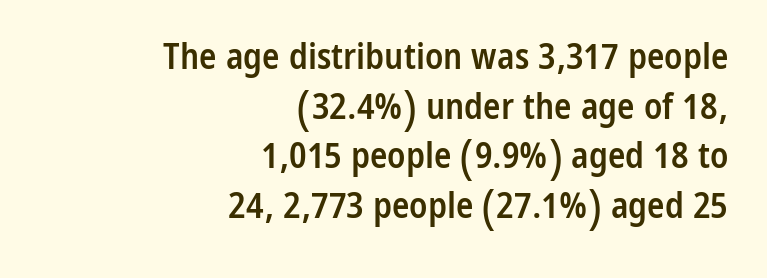
The image shows 36 px semibold, condensed sans-serif type, upright; set right-aligned, normal line spacing (1.38x), normal letter spacing, not underlined; low stroke contrast and a medium x-height.
